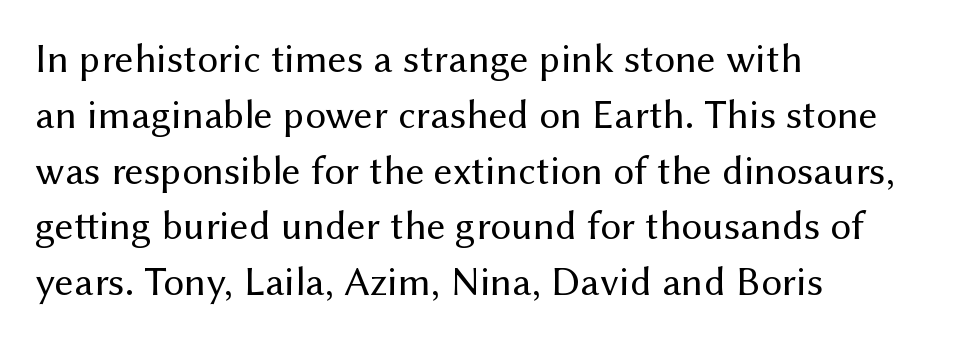
Q: Is the text bold? A: No.
Q: Is the text italic (slanted)? A: No, it is upright.
Q: Is the typeface a serif or a sans-serif typeface? A: Sans-serif.
Q: Is the text underlined? A: No.
Q: How is the paragraph aligned? A: Left-aligned.
Q: Is the spacing between letters normal or unusually wide? A: Normal.
Q: Is the spacing between lines tight, normal or loose? A: Normal.
Q: Width (condensed, normal, or wide)? A: Normal.
Q: Stroke contrast? A: Medium.
Q: x-height? A: Medium.
Q: Monospaced? A: No.
